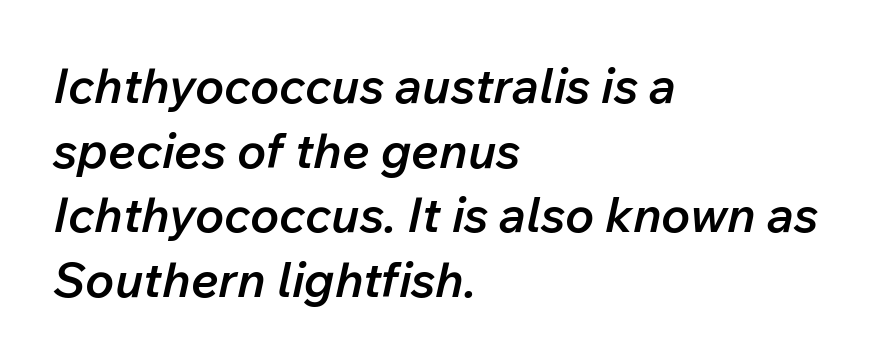
The image shows 49 px semibold type, italic (leaning right); set left-aligned, normal line spacing (1.32x), normal letter spacing, not underlined; low stroke contrast and a medium x-height.
